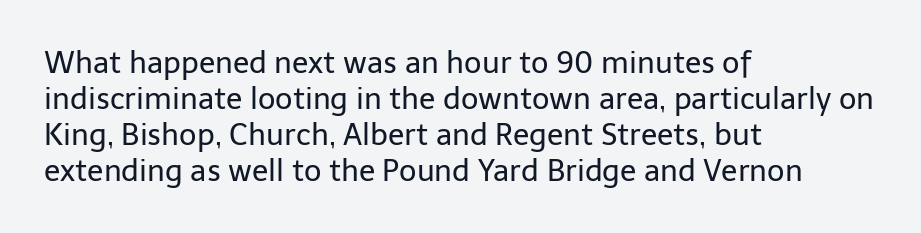
Q: Is the text bold? A: No.
Q: Is the text italic (slanted)? A: No, it is upright.
Q: Is the typeface a serif or a sans-serif typeface? A: Sans-serif.
Q: Is the text underlined? A: No.
Q: How is the paragraph aligned? A: Left-aligned.
Q: Is the spacing between letters normal or unusually wide? A: Normal.
Q: Width (condensed, normal, or wide)? A: Normal.
Q: Stroke contrast? A: Low.
Q: x-height? A: Medium.
Q: Monospaced? A: No.
